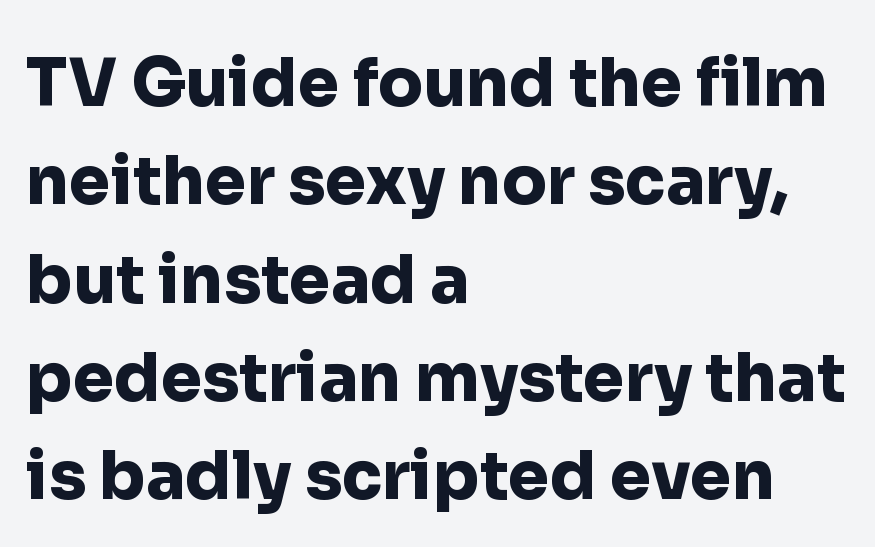
Q: Is the text bold? A: Yes.
Q: Is the text italic (slanted)? A: No, it is upright.
Q: Is the typeface a serif or a sans-serif typeface? A: Sans-serif.
Q: Is the text underlined? A: No.
Q: How is the paragraph aligned? A: Left-aligned.
Q: Is the spacing between letters normal or unusually wide? A: Normal.
Q: Is the spacing between lines tight, normal or loose? A: Normal.
Q: Width (condensed, normal, or wide)? A: Normal.
Q: Stroke contrast? A: Low.
Q: x-height? A: Medium.
Q: Monospaced? A: No.
